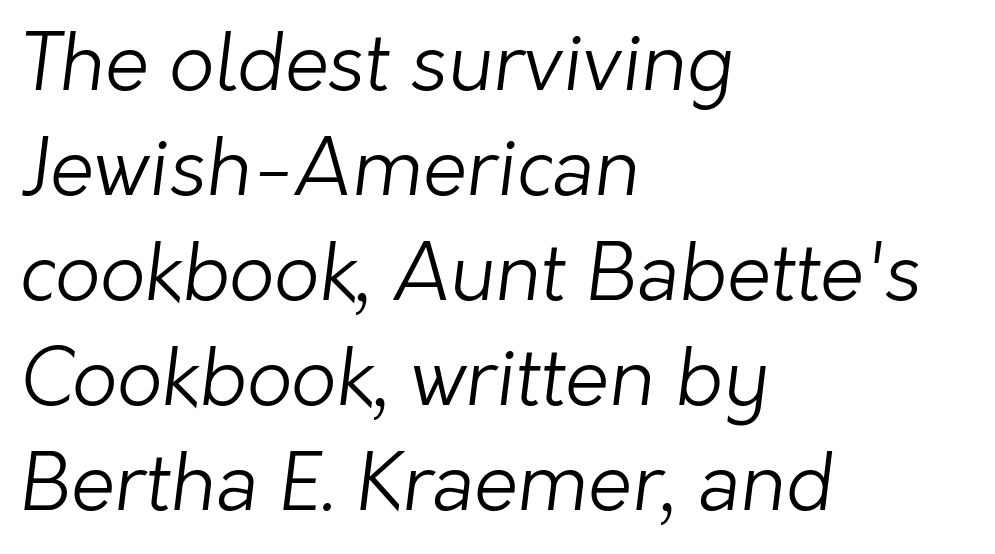
Descender tails drop into unmarked territory. Unlike a traditional serif, this face leaves its strokes unadorned. Note the varied advance widths — an 'i' is clearly narrower than an 'm'. This rendering uses left alignment, leaving the right contour irregular. Heft: none added — not bold.
